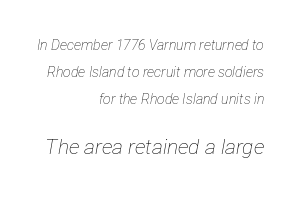
The image shows 21 px text type, italic (leaning right); set right-aligned, loose line spacing (1.92x), normal letter spacing, not underlined; the second (bottom) block is 1.5x larger.
